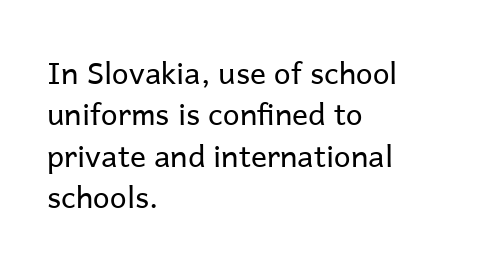
Q: Is the text bold? A: No.
Q: Is the text italic (slanted)? A: No, it is upright.
Q: Is the typeface a serif or a sans-serif typeface? A: Sans-serif.
Q: Is the text underlined? A: No.
Q: How is the paragraph aligned? A: Left-aligned.
Q: Is the spacing between letters normal or unusually wide? A: Normal.
Q: Is the spacing between lines tight, normal or loose? A: Normal.
Q: Width (condensed, normal, or wide)? A: Normal.
Q: Stroke contrast? A: Low.
Q: x-height? A: Medium.
Q: Monospaced? A: No.
